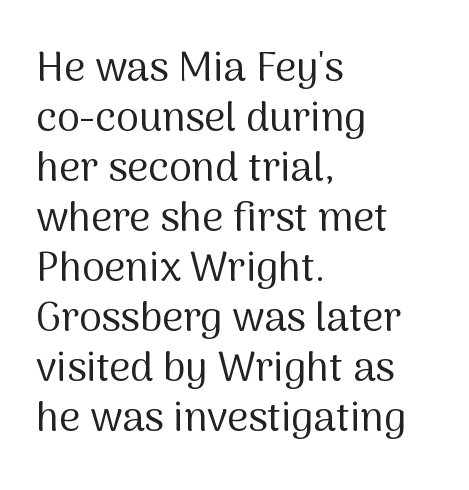
Q: Is the text bold? A: No.
Q: Is the text italic (slanted)? A: No, it is upright.
Q: Is the typeface a serif or a sans-serif typeface? A: Sans-serif.
Q: Is the text underlined? A: No.
Q: How is the paragraph aligned? A: Left-aligned.
Q: Is the spacing between letters normal or unusually wide? A: Normal.
Q: Width (condensed, normal, or wide)? A: Normal.
Q: Stroke contrast? A: Medium.
Q: x-height? A: Medium.
Q: Monospaced? A: No.
